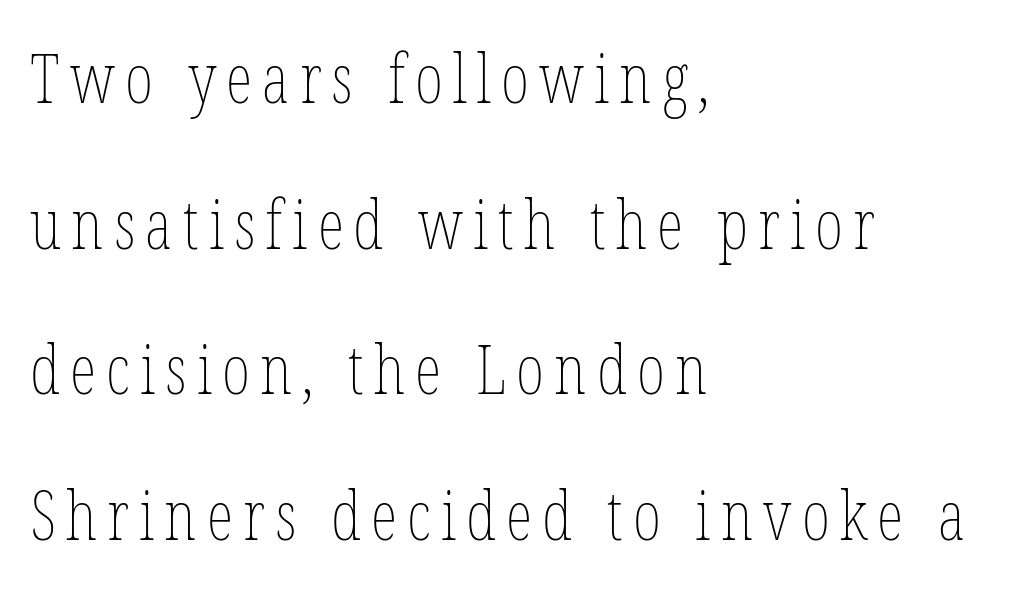
{"italic": "no", "bold": "no", "weight": "thin", "width": "condensed", "stroke_contrast": "low", "x_height": "medium", "monospaced": "no", "underline": "no", "align": "left", "line_spacing": "loose", "line_spacing_ratio": 2.14, "glyph_px": 68}
